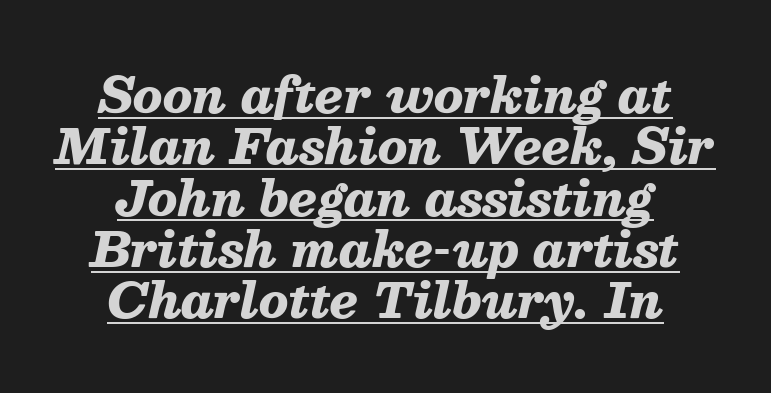
Q: Is the text bold? A: Yes.
Q: Is the text italic (slanted)? A: Yes, it leans right by about 13 degrees.
Q: Is the text underlined? A: Yes.
Q: How is the paragraph aligned? A: Centered.
Q: Is the spacing between letters normal or unusually wide? A: Normal.
Q: Is the spacing between lines tight, normal or loose? A: Tight.
Q: Width (condensed, normal, or wide)? A: Normal.
Q: Stroke contrast? A: Medium.
Q: x-height? A: Medium.
Q: Monospaced? A: No.
